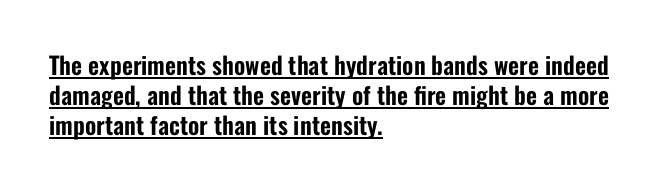
Q: Is the text italic (slanted)? A: No, it is upright.
Q: Is the text underlined? A: Yes.
Q: How is the paragraph aligned? A: Left-aligned.
Q: Is the spacing between letters normal or unusually wide? A: Normal.
